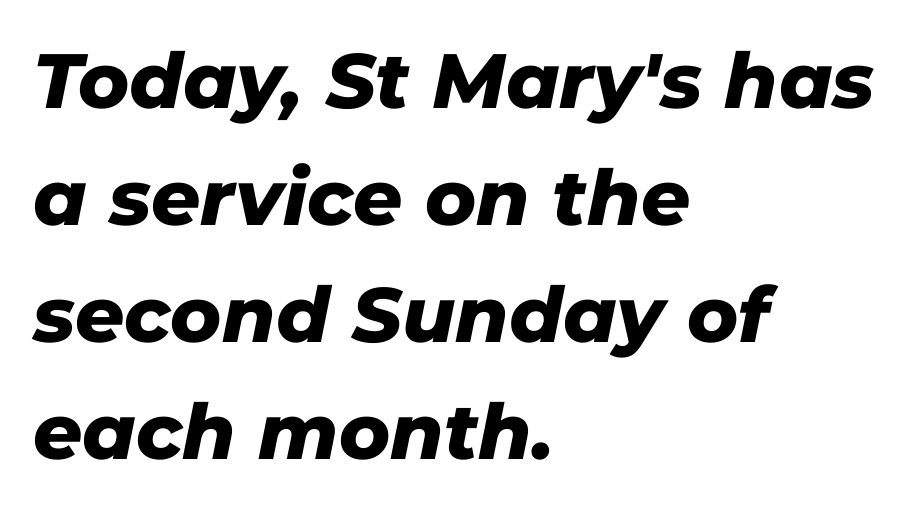
{"italic": "yes", "lean": "right", "slant_degrees": 11, "bold": "yes", "weight": "heavy", "width": "normal", "stroke_contrast": "low", "x_height": "medium", "monospaced": "no", "underline": "no", "align": "left", "line_spacing": "normal", "line_spacing_ratio": 1.52, "letter_spacing": "normal", "letter_spacing_em": 0.0, "glyph_px": 77}
